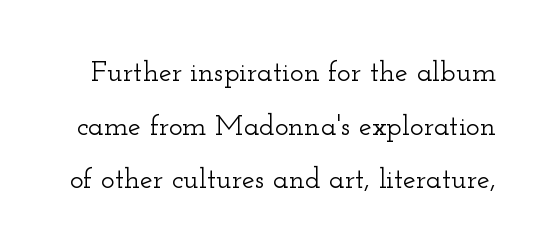
{"serif": "yes", "italic": "no", "width": "wide", "stroke_contrast": "low", "x_height": "small", "monospaced": "no", "underline": "no", "line_spacing_ratio": 1.85, "letter_spacing": "normal", "letter_spacing_em": 0.0, "glyph_px": 29}
